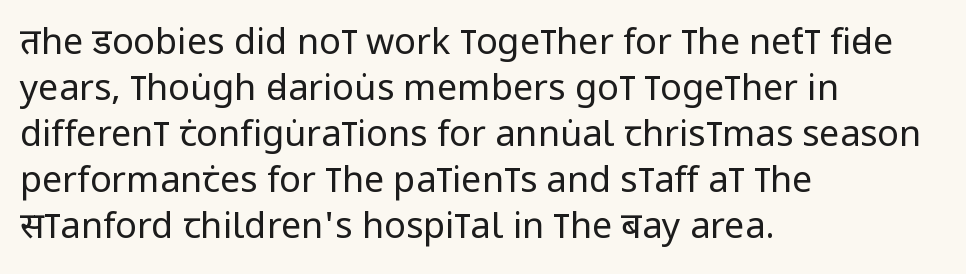
The image shows 36 px regular-weight, condensed sans-serif type, upright; set left-aligned, normal line spacing (1.28x), normal letter spacing, not underlined; low stroke contrast and a large x-height.
